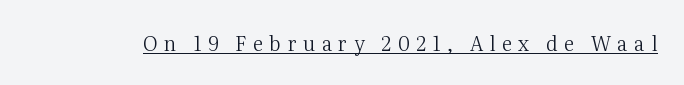
The image shows 20 px text type, upright; set unusually wide letter spacing (+0.32 em), underlined.
